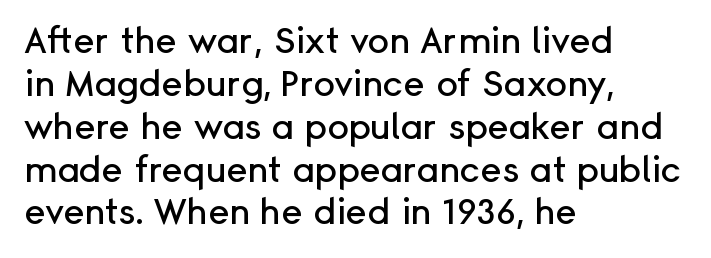
Character widths vary here, with narrow letters taking less room than wide ones. The specimen omits any rule beneath the text block's lines. The face used here is rendered with its standard letterfit. In CSS terms this would be text-align: left.
